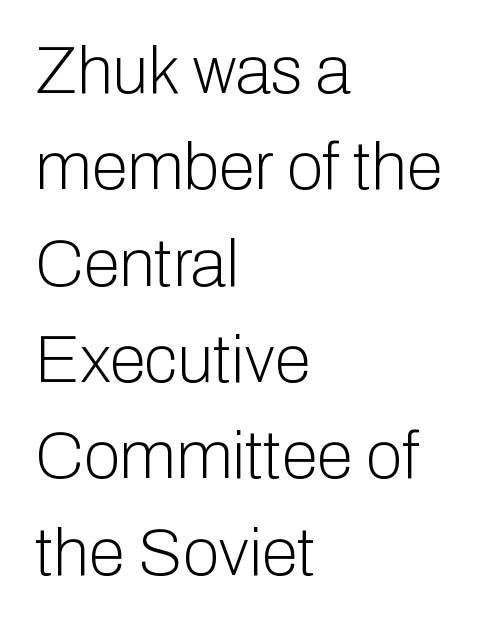
Q: Is the text bold? A: No.
Q: Is the text italic (slanted)? A: No, it is upright.
Q: Is the typeface a serif or a sans-serif typeface? A: Sans-serif.
Q: Is the text underlined? A: No.
Q: How is the paragraph aligned? A: Left-aligned.
Q: Is the spacing between letters normal or unusually wide? A: Normal.
Q: Is the spacing between lines tight, normal or loose? A: Normal.
Q: Width (condensed, normal, or wide)? A: Normal.
Q: Stroke contrast? A: Low.
Q: x-height? A: Medium.
Q: Monospaced? A: No.
